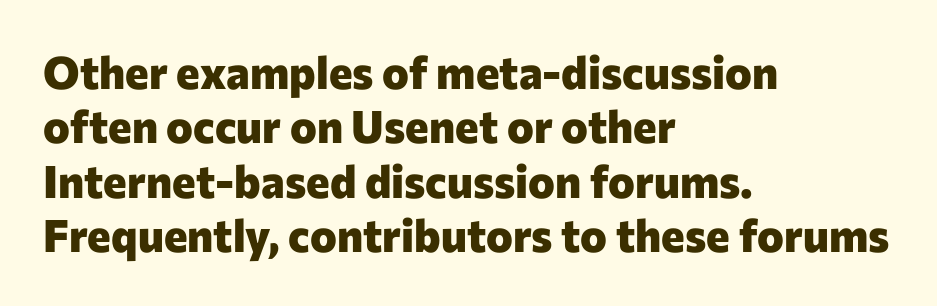
The image shows 45 px heavy sans-serif type, upright; set left-aligned, line spacing 1.21x, normal letter spacing, not underlined; low stroke contrast and a medium x-height.
